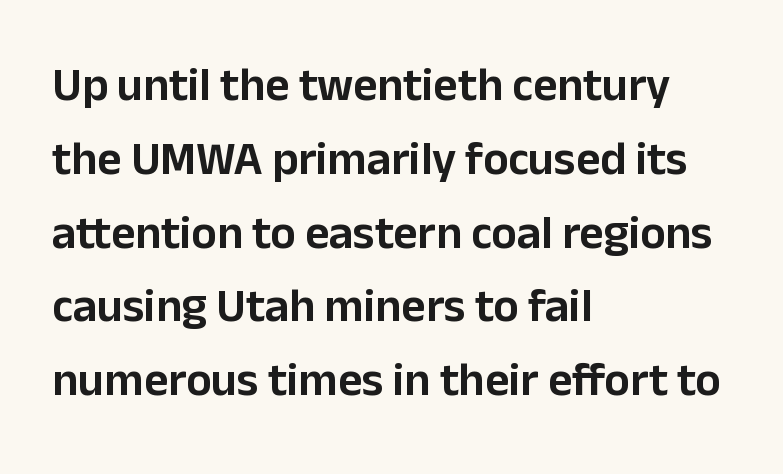
Q: Is the text italic (slanted)? A: No, it is upright.
Q: Is the typeface a serif or a sans-serif typeface? A: Sans-serif.
Q: Is the text underlined? A: No.
Q: How is the paragraph aligned? A: Left-aligned.
Q: Is the spacing between letters normal or unusually wide? A: Normal.
Q: Is the spacing between lines tight, normal or loose? A: Normal.
Q: Width (condensed, normal, or wide)? A: Normal.
Q: Stroke contrast? A: Low.
Q: x-height? A: Medium.
Q: Monospaced? A: No.
